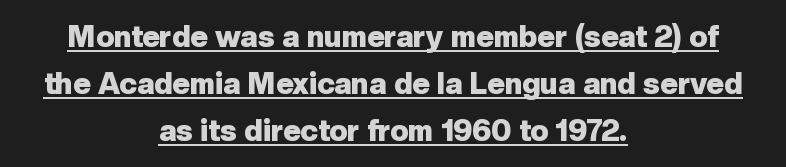
Q: Is the text bold? A: Yes.
Q: Is the text italic (slanted)? A: No, it is upright.
Q: Is the typeface a serif or a sans-serif typeface? A: Sans-serif.
Q: Is the text underlined? A: Yes.
Q: How is the paragraph aligned? A: Centered.
Q: Is the spacing between letters normal or unusually wide? A: Normal.
Q: Is the spacing between lines tight, normal or loose? A: Normal.
Q: Width (condensed, normal, or wide)? A: Normal.
Q: Stroke contrast? A: Low.
Q: x-height? A: Medium.
Q: Monospaced? A: No.
